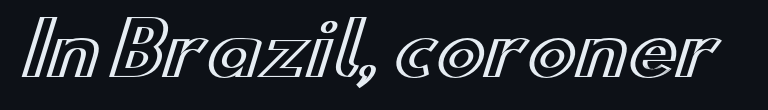
Q: Is the text italic (slanted)? A: Yes.
Q: Is the text underlined? A: No.
Q: Is the spacing between letters normal or unusually wide? A: Normal.
Q: Width (condensed, normal, or wide)? A: Wide.
Q: x-height? A: Small.
Q: Monospaced? A: No.
